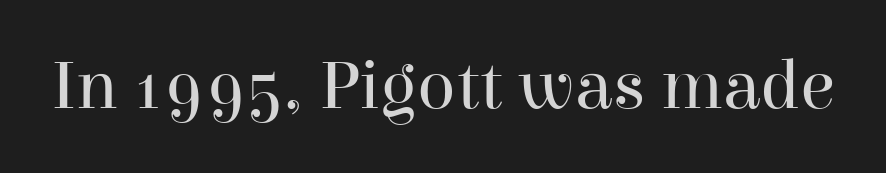
The gap between lines stays unmarked. Students, note that the glyphs here touch the page at normal intervals. The passage shown is typeset with a serif family. A quiet, ordinary-to-light weight characterises the typeface. Italic? Not at all — the glyphs are vertical.
